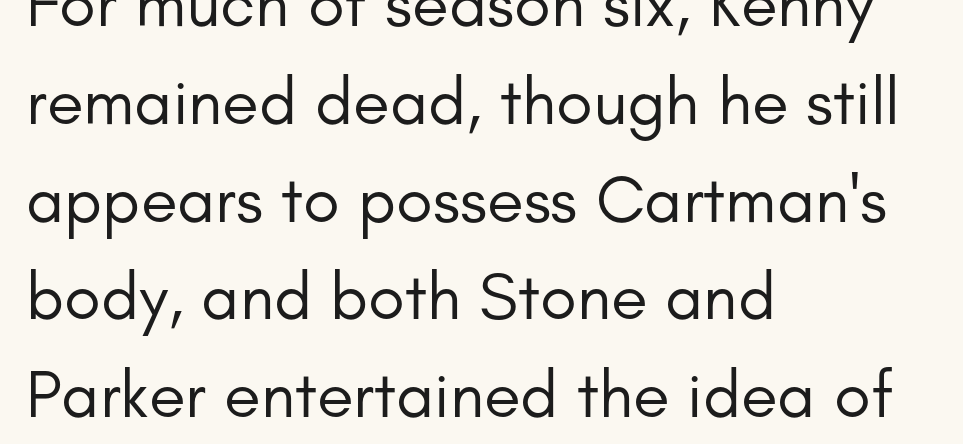
The image shows 67 px regular-weight sans-serif type, upright; set left-aligned, normal line spacing (1.46x), normal letter spacing, not underlined; low stroke contrast and a small x-height.
